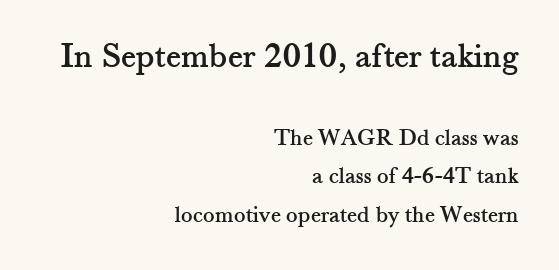
{"serif": "yes", "italic": "no", "width": "normal", "stroke_contrast": "medium", "x_height": "small", "monospaced": "no", "underline": "no", "align": "right", "line_spacing": "normal", "line_spacing_ratio": 1.61, "letter_spacing": "normal", "letter_spacing_em": 0.0, "larger_block": "first", "size_ratio": 1.5, "glyph_px": 36}
